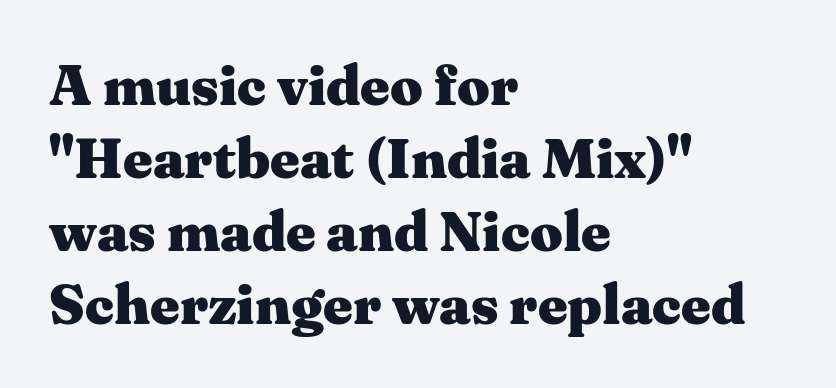
Q: Is the text bold? A: Yes.
Q: Is the text italic (slanted)? A: No, it is upright.
Q: Is the typeface a serif or a sans-serif typeface? A: Serif.
Q: Is the text underlined? A: No.
Q: How is the paragraph aligned? A: Left-aligned.
Q: Is the spacing between letters normal or unusually wide? A: Normal.
Q: Is the spacing between lines tight, normal or loose? A: Normal.
Q: Width (condensed, normal, or wide)? A: Wide.
Q: Stroke contrast? A: Medium.
Q: x-height? A: Medium.
Q: Monospaced? A: No.
